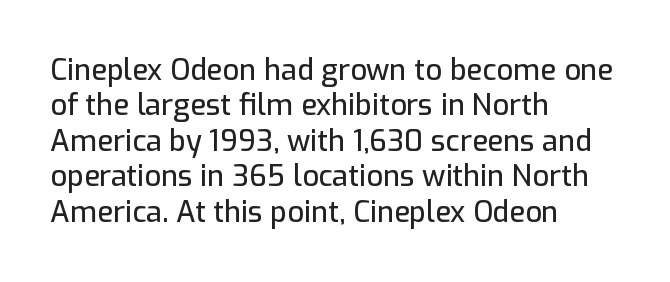
Horizontally, the lines are justified to the leading edge only. This sample uses plain, unmodified letter spacing. The text was rendered using a sans face with plain stroke endings. A typesetter would call this proportional, since set widths differ per character.
